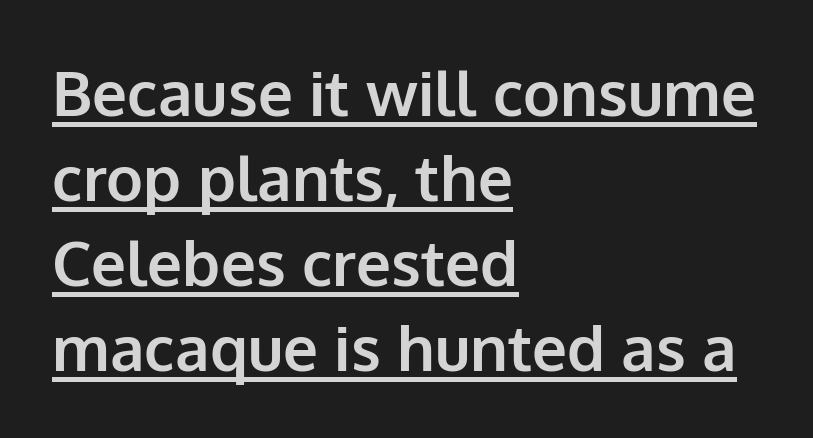
The image shows 62 px bold sans-serif type, upright; set left-aligned, normal line spacing (1.37x), normal letter spacing, underlined; low stroke contrast and a medium x-height.
